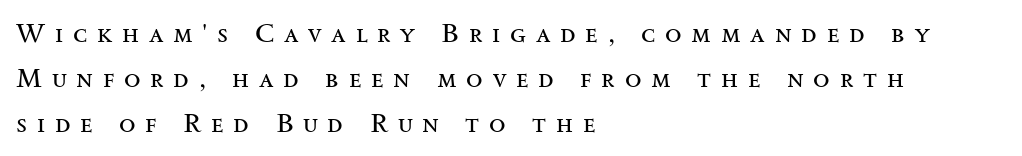
The image shows 27 px text type, upright; set left-aligned, normal line spacing (1.67x), unusually wide letter spacing (+0.36 em), not underlined.
